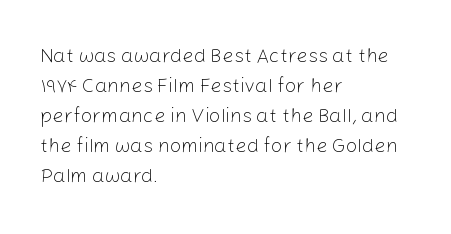
The face looks like a standard text weight, possibly lighter. A normal amount of white space separates one row of letters from the next. Line beginnings align vertically; line endings do not. The horizontal fit of the characters is conventional and even. The passage shown is not underscored anywhere.
